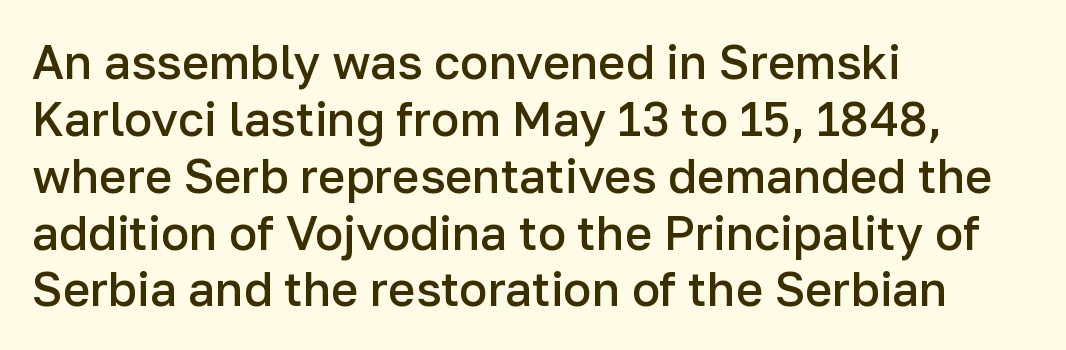
The image shows 47 px semibold sans-serif type, upright; set left-aligned, line spacing 1.21x, normal letter spacing, not underlined; low stroke contrast and a medium x-height.
